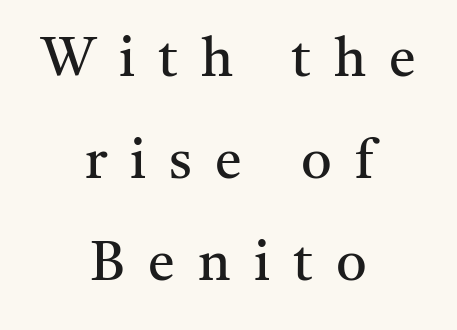
Q: Is the text bold? A: No.
Q: Is the text italic (slanted)? A: No, it is upright.
Q: Is the typeface a serif or a sans-serif typeface? A: Serif.
Q: Is the text underlined? A: No.
Q: How is the paragraph aligned? A: Centered.
Q: Is the spacing between letters normal or unusually wide? A: Unusually wide.
Q: Width (condensed, normal, or wide)? A: Normal.
Q: Stroke contrast? A: Medium.
Q: x-height? A: Medium.
Q: Monospaced? A: No.
